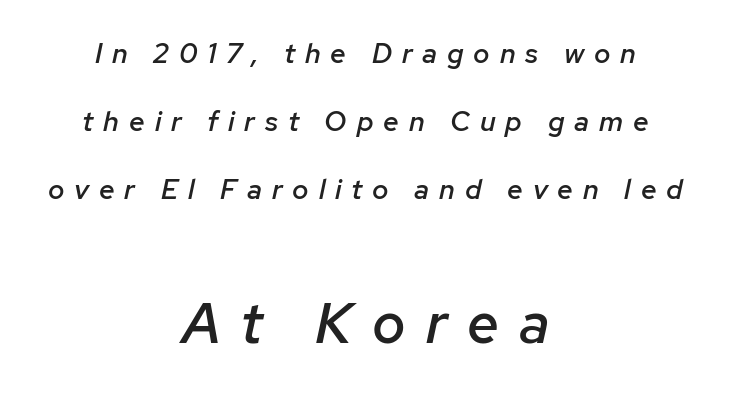
{"italic": "yes", "lean": "right", "slant_degrees": 12, "bold": "semi", "weight": "semibold", "width": "normal", "stroke_contrast": "low", "x_height": "medium", "monospaced": "no", "underline": "no", "align": "center", "line_spacing": "loose", "line_spacing_ratio": 2.43, "letter_spacing": "wide", "letter_spacing_em": 0.35, "larger_block": "second", "size_ratio": 2.04, "glyph_px": 57}
